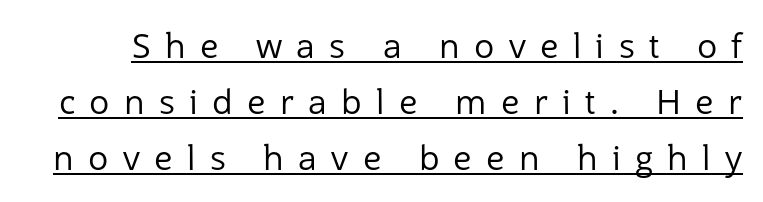
Q: Is the text bold? A: No.
Q: Is the text italic (slanted)? A: No, it is upright.
Q: Is the typeface a serif or a sans-serif typeface? A: Sans-serif.
Q: Is the text underlined? A: Yes.
Q: Is the spacing between letters normal or unusually wide? A: Unusually wide.
Q: Is the spacing between lines tight, normal or loose? A: Normal.
Q: Width (condensed, normal, or wide)? A: Normal.
Q: Stroke contrast? A: Low.
Q: x-height? A: Medium.
Q: Monospaced? A: No.
